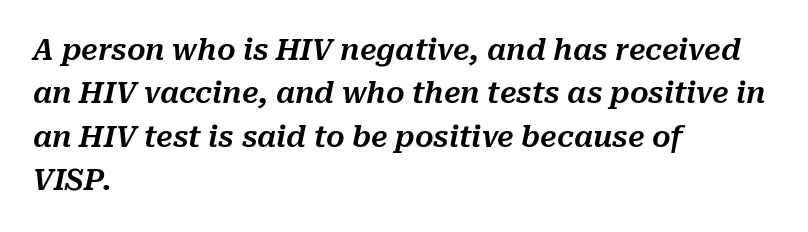
The image shows 29 px text type, italic (leaning right); set left-aligned, normal line spacing (1.5x), normal letter spacing, not underlined; medium stroke contrast and a medium x-height.
